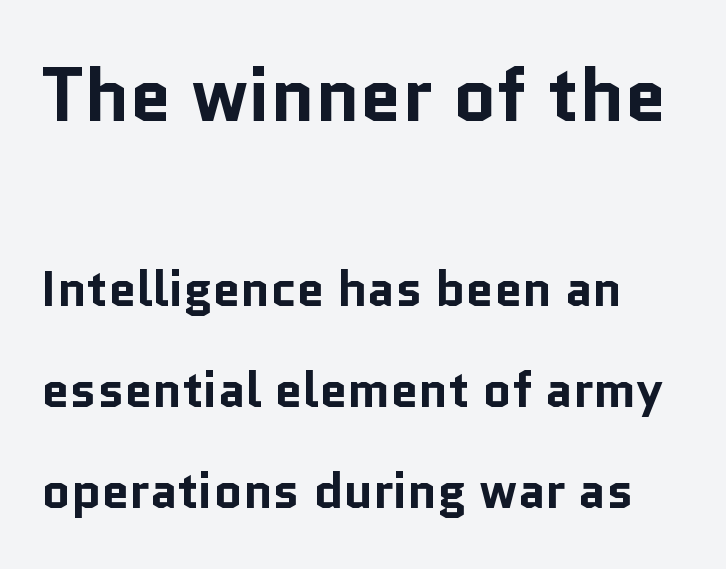
The image shows 75 px bold sans-serif type, upright; set loose line spacing (2.02x), normal letter spacing, not underlined; the first (top) block is 1.5x larger; low stroke contrast and a medium x-height.
